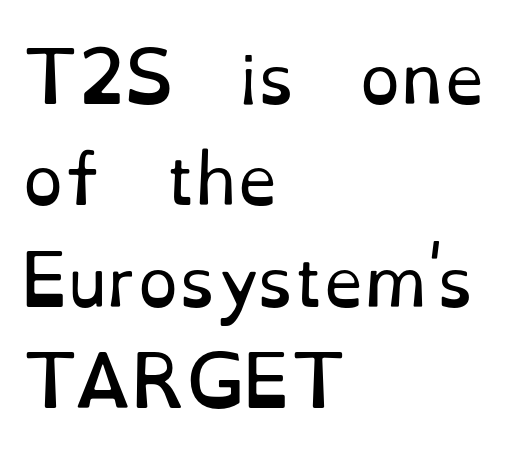
The image shows 65 px regular-weight type, upright; set left-aligned, normal line spacing (1.56x), normal letter spacing, not underlined; low stroke contrast and a small x-height.
